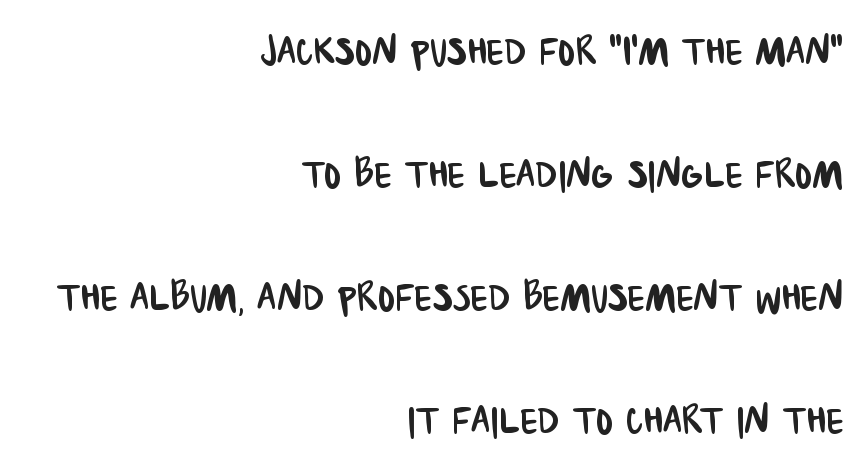
{"serif": "no", "width": "condensed", "stroke_contrast": "low", "x_height": "large", "monospaced": "no", "underline": "no", "align": "right", "line_spacing": "loose", "line_spacing_ratio": 2.41, "letter_spacing": "normal", "letter_spacing_em": 0.0, "glyph_px": 51}
